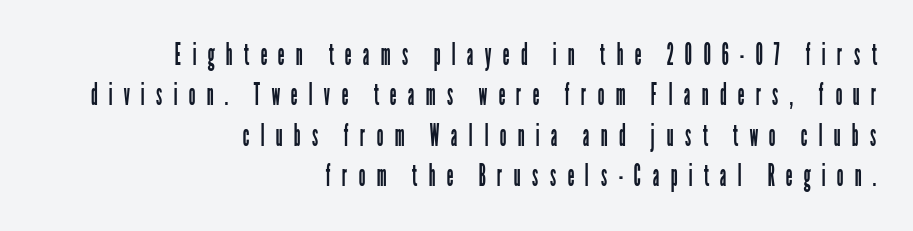
Q: Is the text bold? A: No.
Q: Is the text italic (slanted)? A: No, it is upright.
Q: Is the typeface a serif or a sans-serif typeface? A: Sans-serif.
Q: Is the text underlined? A: No.
Q: How is the paragraph aligned? A: Right-aligned.
Q: Is the spacing between letters normal or unusually wide? A: Unusually wide.
Q: Is the spacing between lines tight, normal or loose? A: Normal.
Q: Width (condensed, normal, or wide)? A: Condensed.
Q: Stroke contrast? A: Low.
Q: x-height? A: Medium.
Q: Monospaced? A: No.
